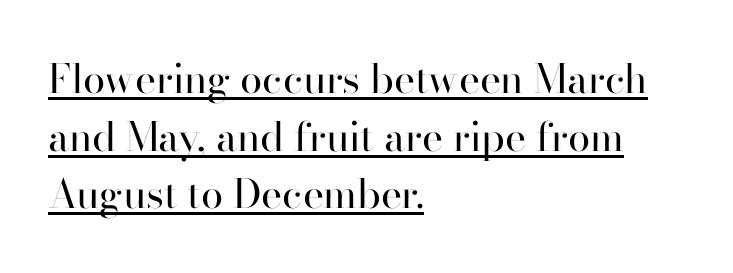
Q: Is the text bold? A: No.
Q: Is the text italic (slanted)? A: No, it is upright.
Q: Is the typeface a serif or a sans-serif typeface? A: Serif.
Q: Is the text underlined? A: Yes.
Q: How is the paragraph aligned? A: Left-aligned.
Q: Is the spacing between letters normal or unusually wide? A: Normal.
Q: Is the spacing between lines tight, normal or loose? A: Normal.
Q: Width (condensed, normal, or wide)? A: Normal.
Q: Stroke contrast? A: High.
Q: x-height? A: Small.
Q: Monospaced? A: No.
